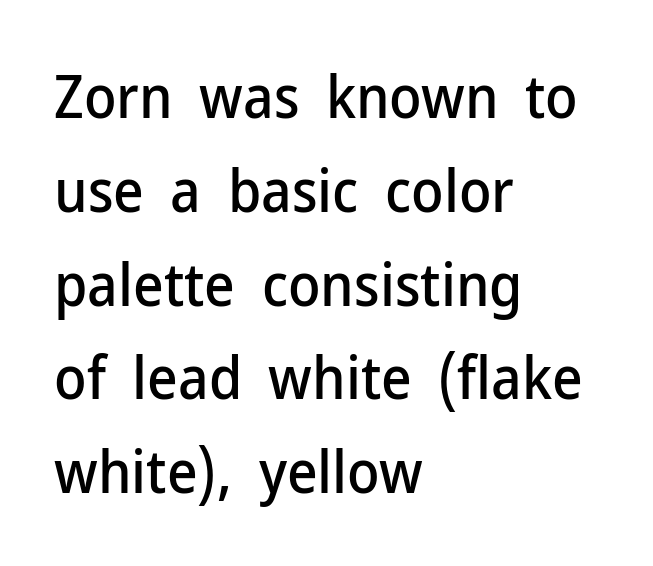
The lines sit at an ordinary, default distance from one another. Tracking here is standard; glyphs follow each other at the usual distance. Where is the straight margin? On the left. This sample has the flowing, uneven cadence of proportional lettering. The text was rendered using a sans face with plain stroke endings.
